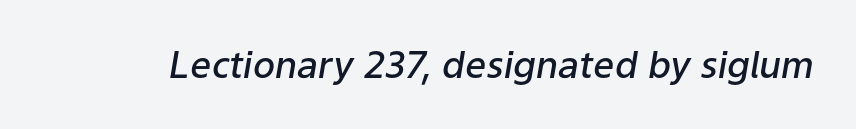
{"italic": "yes", "lean": "right", "slant_degrees": 9, "bold": "semi", "weight": "semibold", "width": "normal", "stroke_contrast": "low", "x_height": "medium", "monospaced": "no", "underline": "no", "letter_spacing": "normal", "letter_spacing_em": 0.0, "glyph_px": 37}
